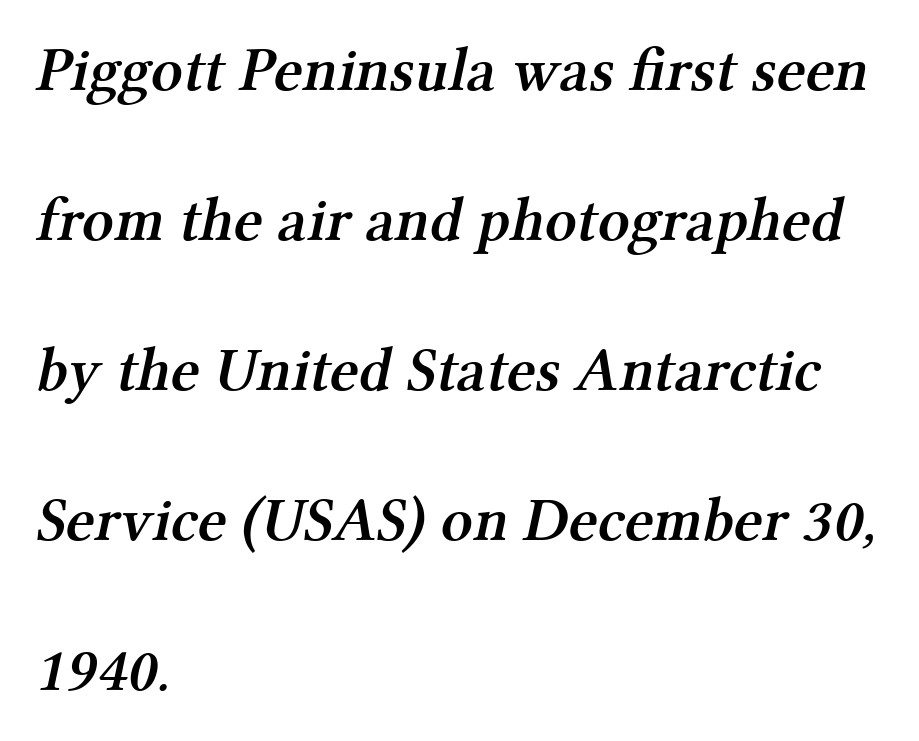
{"serif": "yes", "bold": "semi", "weight": "semibold", "width": "normal", "stroke_contrast": "medium", "x_height": "medium", "monospaced": "no", "underline": "no", "align": "left", "line_spacing": "loose", "line_spacing_ratio": 2.42, "letter_spacing": "normal", "letter_spacing_em": 0.0, "glyph_px": 62}
